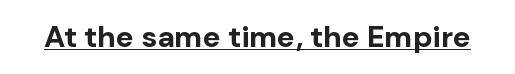
{"serif": "no", "italic": "no", "bold": "yes", "weight": "bold", "width": "normal", "stroke_contrast": "low", "x_height": "medium", "monospaced": "no", "underline": "yes", "letter_spacing": "normal", "letter_spacing_em": 0.0, "glyph_px": 30}
